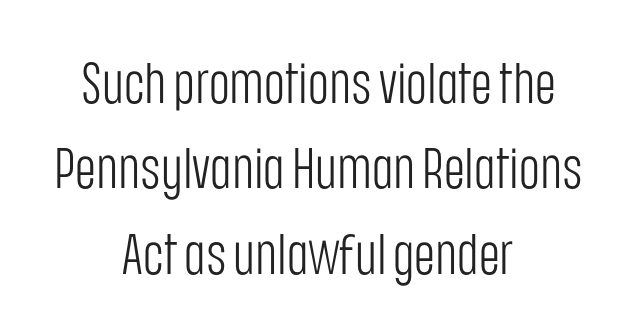
{"serif": "no", "italic": "no", "bold": "no", "weight": "light", "width": "condensed", "stroke_contrast": "low", "x_height": "large", "monospaced": "no", "underline": "no", "align": "center", "line_spacing": "normal", "line_spacing_ratio": 1.5, "letter_spacing": "normal", "letter_spacing_em": 0.0, "glyph_px": 57}
